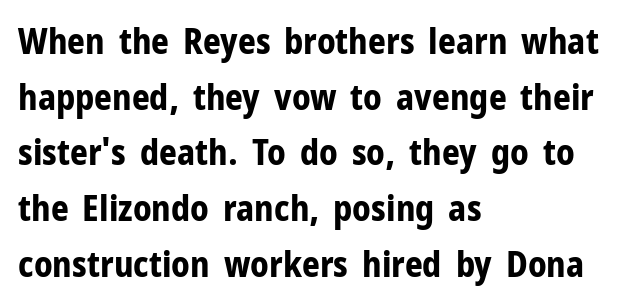
{"serif": "no", "italic": "no", "bold": "yes", "weight": "bold", "width": "normal", "stroke_contrast": "low", "x_height": "medium", "monospaced": "no", "underline": "no", "align": "left", "line_spacing": "normal", "line_spacing_ratio": 1.59, "letter_spacing": "normal", "letter_spacing_em": 0.0, "glyph_px": 35}
